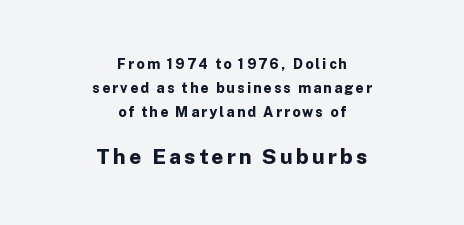
Q: Is the text bold? A: Yes.
Q: Is the text italic (slanted)? A: No, it is upright.
Q: Is the text underlined? A: No.
Q: How is the paragraph aligned? A: Centered.
Q: Which block of text is set in a larger size, the first (top) or the second (bottom)? A: The second (bottom) one.
